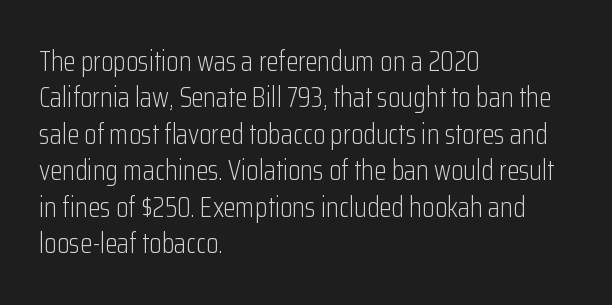
{"serif": "no", "italic": "no", "bold": "no", "weight": "light", "width": "condensed", "stroke_contrast": "low", "x_height": "medium", "monospaced": "no", "underline": "no", "align": "left", "line_spacing": "normal", "line_spacing_ratio": 1.3, "letter_spacing": "normal", "letter_spacing_em": 0.0, "glyph_px": 28}
